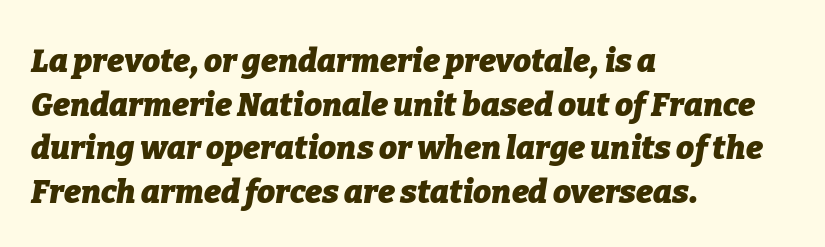
{"italic": "yes", "lean": "right", "slant_degrees": 9, "bold": "yes", "weight": "heavy", "width": "normal", "stroke_contrast": "low", "x_height": "medium", "monospaced": "no", "underline": "no", "align": "left", "line_spacing": "normal", "line_spacing_ratio": 1.36, "letter_spacing": "normal", "letter_spacing_em": 0.0, "glyph_px": 32}
